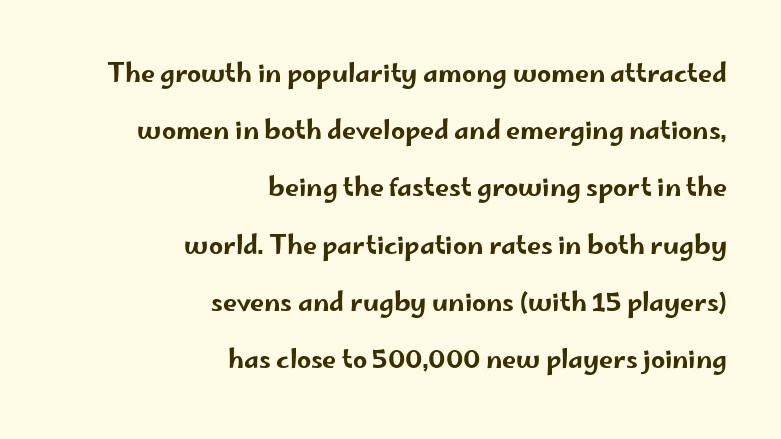
Q: Is the text italic (slanted)? A: No, it is upright.
Q: Is the text underlined? A: No.
Q: How is the paragraph aligned? A: Right-aligned.
Q: Is the spacing between letters normal or unusually wide? A: Normal.
Q: Is the spacing between lines tight, normal or loose? A: Loose.
